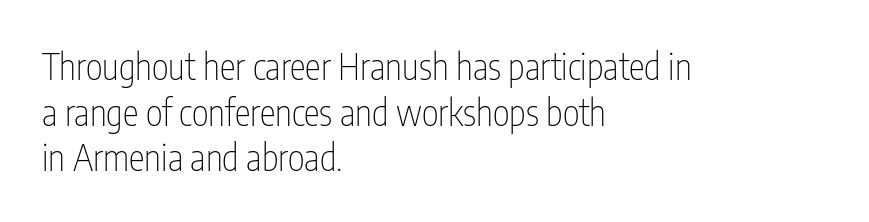
Successive baselines arrive at the customary interval. The letters sit at their default tracking, neither squeezed nor spread. Varying glyph widths throughout — classic text-font behaviour. Characters remain perfectly vertical along every line.
